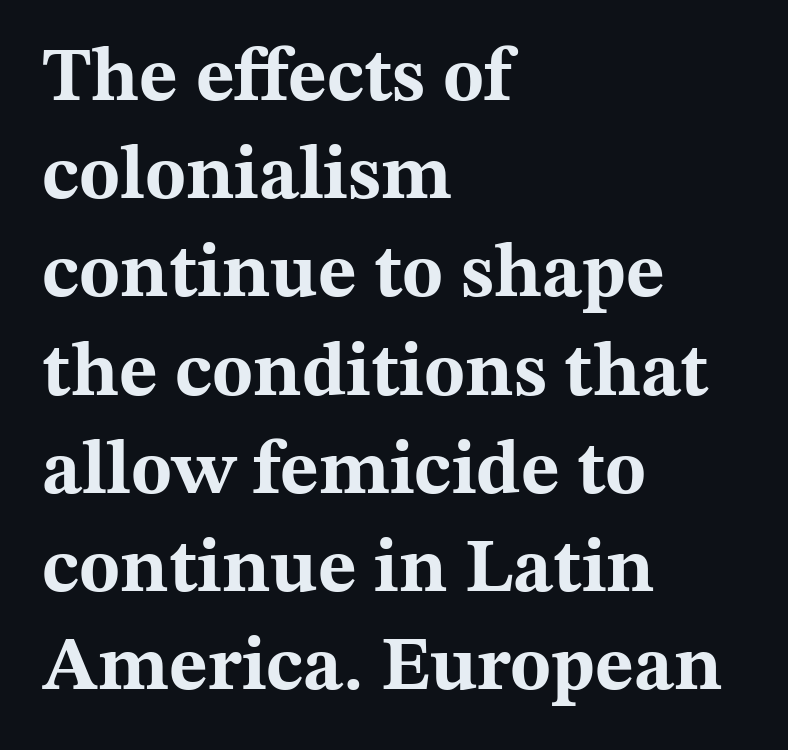
Q: Is the text bold? A: Yes.
Q: Is the text italic (slanted)? A: No, it is upright.
Q: Is the typeface a serif or a sans-serif typeface? A: Serif.
Q: Is the text underlined? A: No.
Q: How is the paragraph aligned? A: Left-aligned.
Q: Is the spacing between letters normal or unusually wide? A: Normal.
Q: Is the spacing between lines tight, normal or loose? A: Normal.
Q: Width (condensed, normal, or wide)? A: Wide.
Q: Stroke contrast? A: Medium.
Q: x-height? A: Medium.
Q: Monospaced? A: No.
